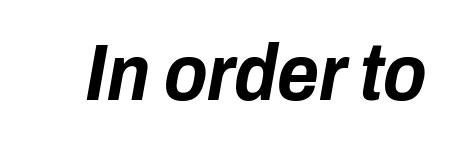
{"italic": "yes", "lean": "right", "slant_degrees": 10, "bold": "yes", "weight": "bold", "width": "condensed", "stroke_contrast": "low", "x_height": "medium", "monospaced": "no", "underline": "no", "letter_spacing": "normal", "letter_spacing_em": 0.0, "glyph_px": 80}
